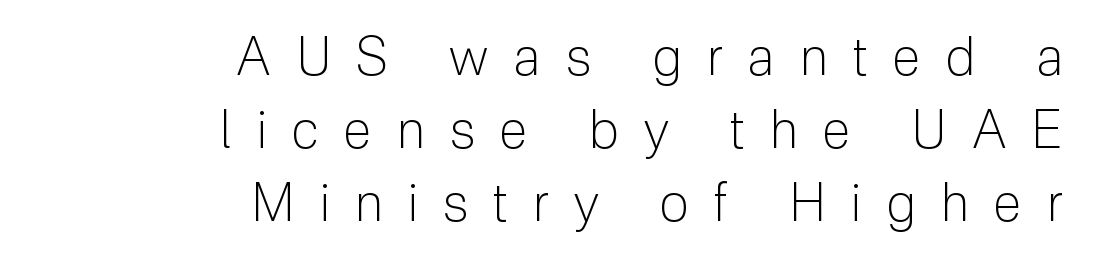
Q: Is the text bold? A: No.
Q: Is the text italic (slanted)? A: No, it is upright.
Q: Is the typeface a serif or a sans-serif typeface? A: Sans-serif.
Q: Is the text underlined? A: No.
Q: How is the paragraph aligned? A: Right-aligned.
Q: Is the spacing between letters normal or unusually wide? A: Unusually wide.
Q: Is the spacing between lines tight, normal or loose? A: Normal.
Q: Width (condensed, normal, or wide)? A: Normal.
Q: Stroke contrast? A: Low.
Q: x-height? A: Medium.
Q: Monospaced? A: No.
